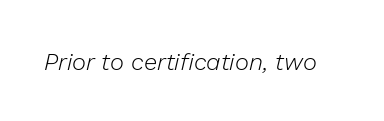
{"italic": "yes", "lean": "right", "slant_degrees": 13, "bold": "no", "underline": "no", "letter_spacing": "normal", "letter_spacing_em": 0.0, "glyph_px": 24}
